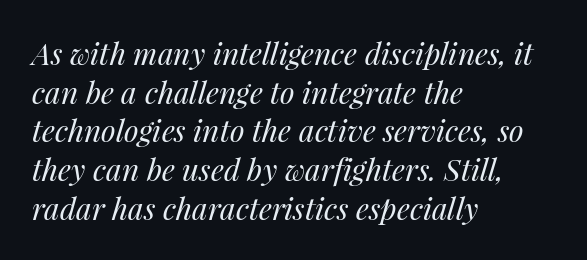
Q: Is the text bold? A: No.
Q: Is the text italic (slanted)? A: Yes, it leans right by about 14 degrees.
Q: Is the text underlined? A: No.
Q: How is the paragraph aligned? A: Left-aligned.
Q: Is the spacing between letters normal or unusually wide? A: Normal.
Q: Is the spacing between lines tight, normal or loose? A: Normal.
Q: Width (condensed, normal, or wide)? A: Normal.
Q: Stroke contrast? A: Medium.
Q: x-height? A: Medium.
Q: Monospaced? A: No.
